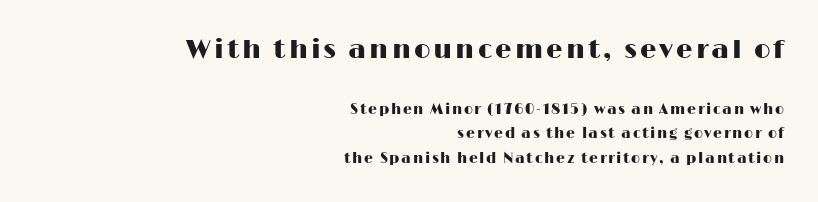
{"italic": "no", "underline": "no", "align": "right", "line_spacing_ratio": 1.76, "larger_block": "first", "size_ratio": 1.86, "glyph_px": 26}
